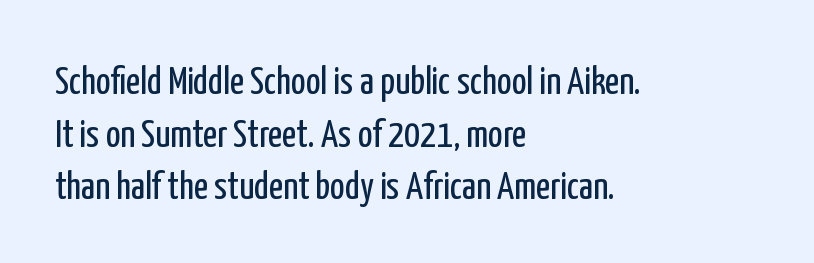
The designer left line spacing at the default. The passage shown has conventional tracking throughout. Every character sits straight up, as roman type does. On a weight scale, this lands at 450 or below.
